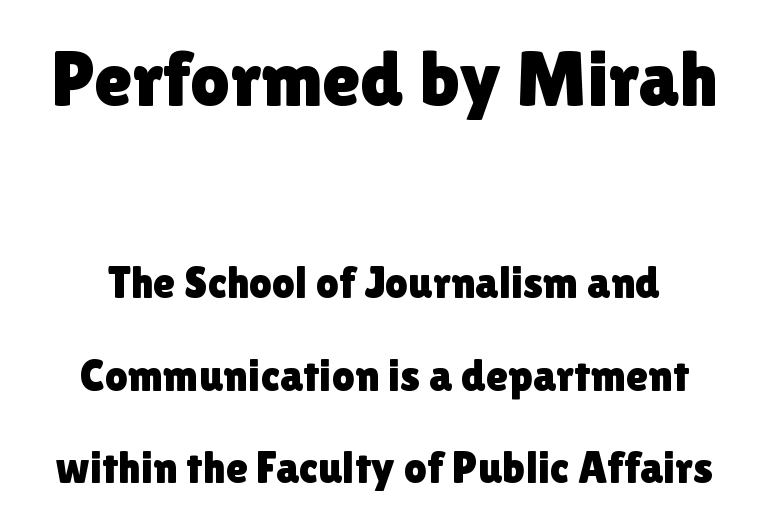
Q: Is the text italic (slanted)? A: No, it is upright.
Q: Is the typeface a serif or a sans-serif typeface? A: Sans-serif.
Q: Is the text underlined? A: No.
Q: Is the spacing between letters normal or unusually wide? A: Normal.
Q: Is the spacing between lines tight, normal or loose? A: Loose.
Q: Which block of text is set in a larger size, the first (top) or the second (bottom)? A: The first (top) one.
Q: Width (condensed, normal, or wide)? A: Normal.
Q: Stroke contrast? A: Low.
Q: x-height? A: Medium.
Q: Monospaced? A: No.
